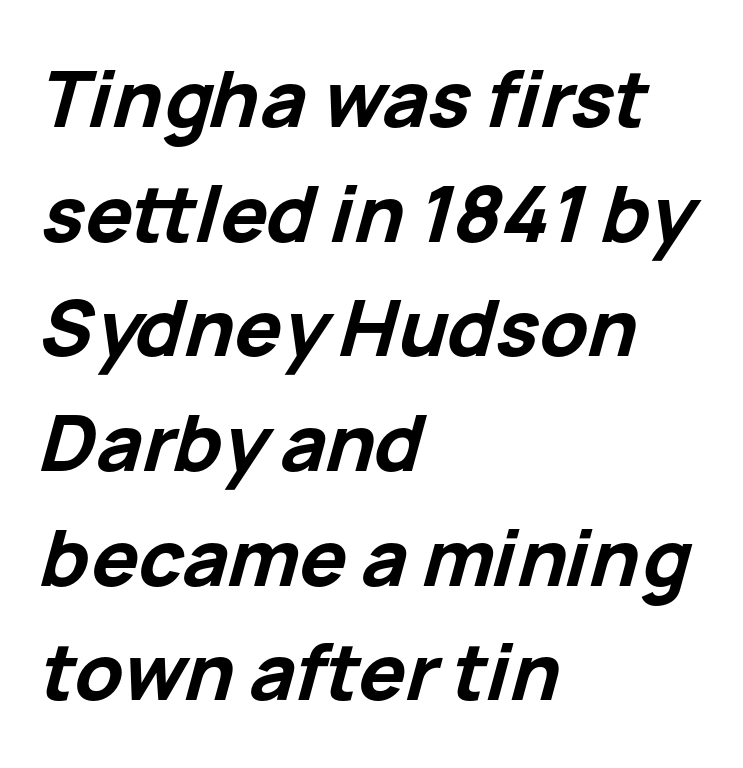
{"italic": "yes", "lean": "right", "slant_degrees": 15, "bold": "yes", "weight": "bold", "width": "normal", "stroke_contrast": "low", "x_height": "medium", "monospaced": "no", "underline": "no", "align": "left", "line_spacing": "normal", "line_spacing_ratio": 1.47, "letter_spacing": "normal", "letter_spacing_em": 0.0, "glyph_px": 78}
